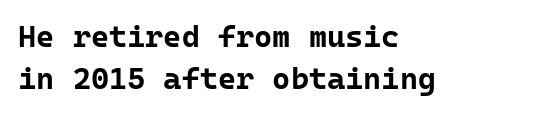
{"serif": "no", "italic": "no", "bold": "yes", "weight": "bold", "width": "normal", "stroke_contrast": "low", "x_height": "medium", "monospaced": "yes", "underline": "no", "align": "left", "line_spacing": "normal", "line_spacing_ratio": 1.35, "letter_spacing": "normal", "letter_spacing_em": 0.0, "glyph_px": 31}
